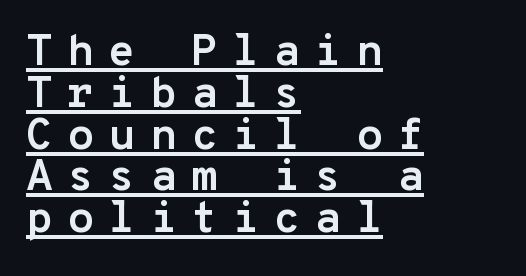
The glyphs are accompanied by a horizontal stroke just below them. Letterform terminals end flat and unadorned throughout the passage. Quick note: interline space is minimal. Does the copy run flush right? No — it runs flush left. The glyphs have the mass of a bold cut. Ascenders rise straight up at ninety degrees.
